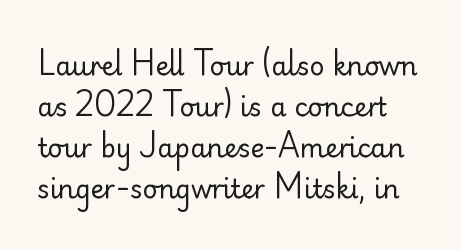
Q: Is the text bold? A: No.
Q: Is the text italic (slanted)? A: No, it is upright.
Q: Is the text underlined? A: No.
Q: Is the spacing between letters normal or unusually wide? A: Normal.
Q: Is the spacing between lines tight, normal or loose? A: Normal.
